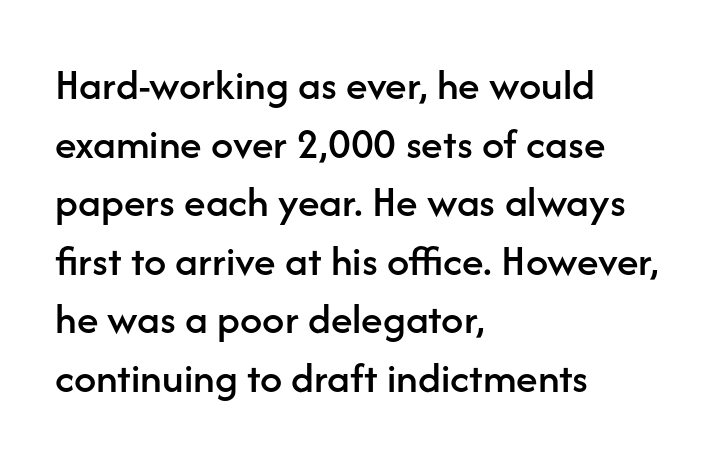
{"serif": "no", "italic": "no", "width": "normal", "stroke_contrast": "low", "x_height": "medium", "monospaced": "no", "underline": "no", "align": "left", "line_spacing": "normal", "line_spacing_ratio": 1.33, "letter_spacing": "normal", "letter_spacing_em": 0.0, "glyph_px": 44}
